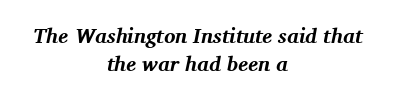
{"italic": "yes", "lean": "right", "slant_degrees": 11, "bold": "yes", "underline": "no", "align": "center", "line_spacing": "normal", "line_spacing_ratio": 1.34, "letter_spacing": "normal", "letter_spacing_em": 0.0, "glyph_px": 21}
